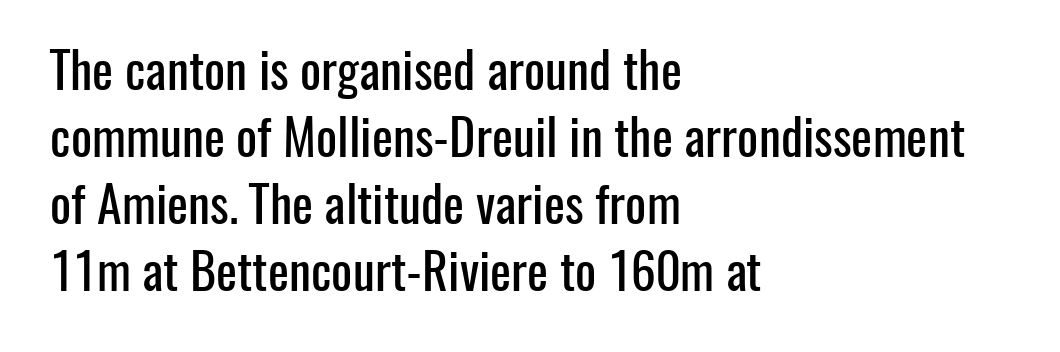
The image shows 50 px condensed sans-serif type, upright; set left-aligned, normal line spacing (1.34x), normal letter spacing, not underlined; low stroke contrast and a medium x-height.
